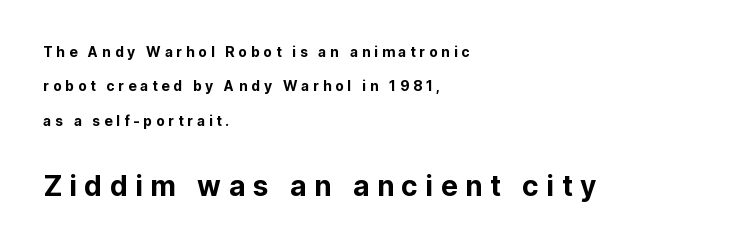
The image shows 28 px sans-serif type, upright; set left-aligned, loose line spacing (2.45x), unusually wide letter spacing (+0.27 em), not underlined; the second (bottom) block is 2.0x larger; low stroke contrast and a medium x-height.
